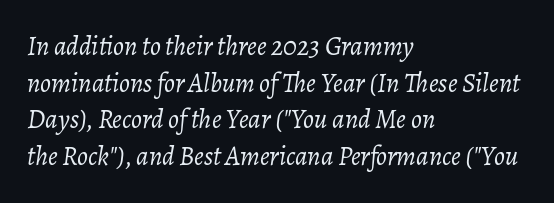
The image shows 27 px text type, italic (leaning right); set left-aligned, normal line spacing (1.36x), normal letter spacing, not underlined.
